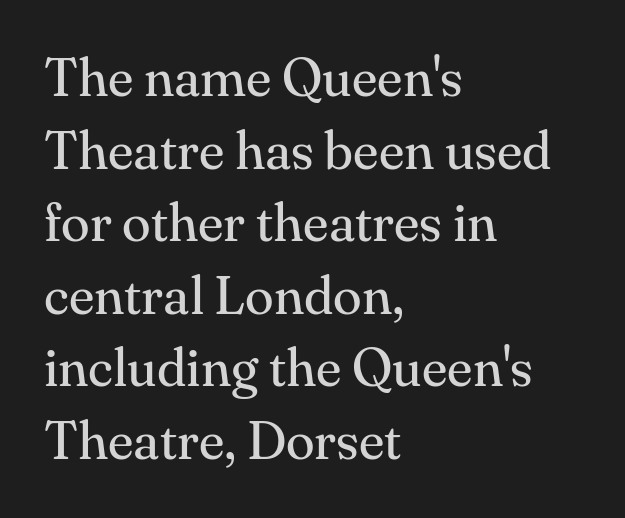
Q: Is the text bold? A: No.
Q: Is the text italic (slanted)? A: No, it is upright.
Q: Is the typeface a serif or a sans-serif typeface? A: Serif.
Q: Is the text underlined? A: No.
Q: How is the paragraph aligned? A: Left-aligned.
Q: Is the spacing between letters normal or unusually wide? A: Normal.
Q: Is the spacing between lines tight, normal or loose? A: Normal.
Q: Width (condensed, normal, or wide)? A: Normal.
Q: Stroke contrast? A: Medium.
Q: x-height? A: Small.
Q: Monospaced? A: No.
